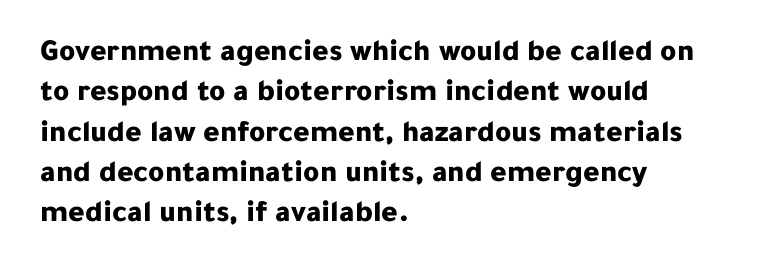
Stroke thickness is high; the sample reads as a true bold. Here the designer chose a conventional face with non-uniform glyph widths. Each line starts at the same left margin while the right side varies. The typeface chosen for these lines omits serifs. Normally led — the rows are evenly, conventionally spaced. Ascenders rise straight up at ninety degrees.
